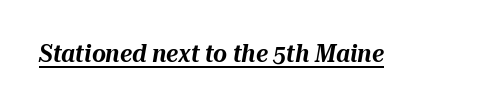
The image shows 24 px text type, italic (leaning right); set normal letter spacing, underlined.
